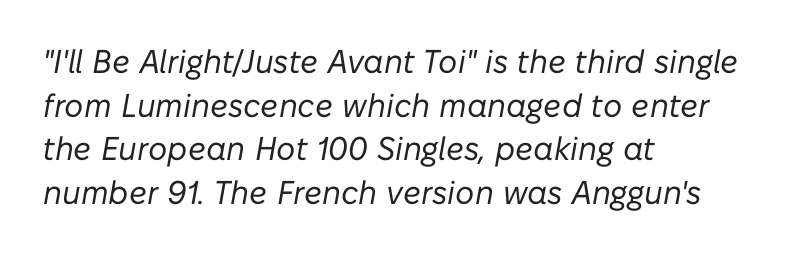
Varying glyph widths throughout — classic text-font behaviour. Clear beneath every line of the passage. Line starts are locked; line ends wander. Is there much room between lines? A standard amount, neither cramped nor airy.
